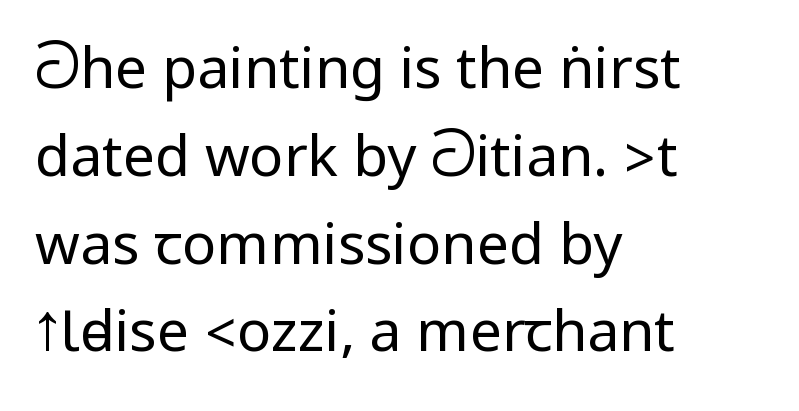
Q: Is the text bold? A: No.
Q: Is the text italic (slanted)? A: No, it is upright.
Q: Is the typeface a serif or a sans-serif typeface? A: Sans-serif.
Q: Is the text underlined? A: No.
Q: How is the paragraph aligned? A: Left-aligned.
Q: Is the spacing between letters normal or unusually wide? A: Normal.
Q: Is the spacing between lines tight, normal or loose? A: Normal.
Q: Width (condensed, normal, or wide)? A: Condensed.
Q: Stroke contrast? A: Low.
